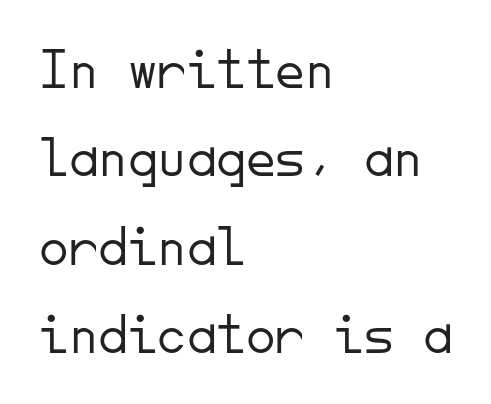
{"serif": "no", "italic": "no", "bold": "no", "weight": "light", "width": "normal", "stroke_contrast": "low", "x_height": "small", "monospaced": "yes", "underline": "no", "align": "left", "line_spacing": "normal", "line_spacing_ratio": 1.5, "letter_spacing": "normal", "letter_spacing_em": 0.0, "glyph_px": 59}
